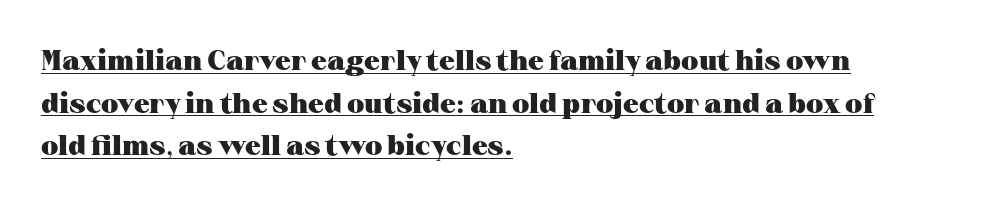
The lettering is marked with a stroke running underneath it. Small tapered or slab feet sit at the stroke ends, so this counts as serif. The vertical gap from one line to the next is medium. Here the designer chose a conventional face with non-uniform glyph widths. Italic: no, the glyphs are upright roman.
